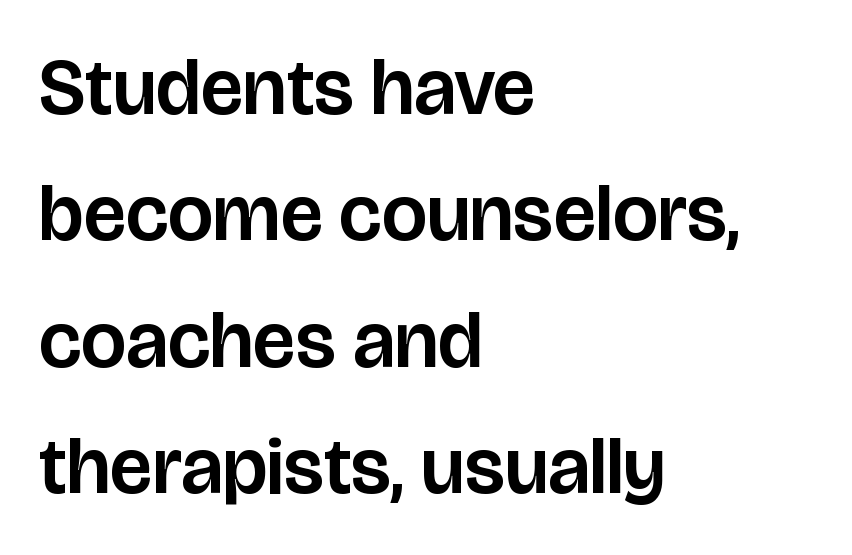
Q: Is the text italic (slanted)? A: No, it is upright.
Q: Is the typeface a serif or a sans-serif typeface? A: Sans-serif.
Q: Is the text underlined? A: No.
Q: How is the paragraph aligned? A: Left-aligned.
Q: Is the spacing between letters normal or unusually wide? A: Normal.
Q: Is the spacing between lines tight, normal or loose? A: Normal.
Q: Width (condensed, normal, or wide)? A: Normal.
Q: Stroke contrast? A: Low.
Q: x-height? A: Large.
Q: Monospaced? A: No.
